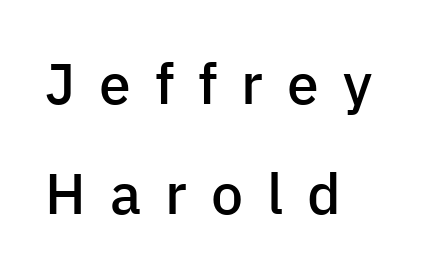
{"serif": "no", "italic": "no", "bold": "semi", "weight": "semibold", "width": "normal", "stroke_contrast": "low", "x_height": "medium", "monospaced": "no", "underline": "no", "align": "left", "line_spacing": "loose", "line_spacing_ratio": 1.93, "letter_spacing": "wide", "letter_spacing_em": 0.42, "glyph_px": 57}
